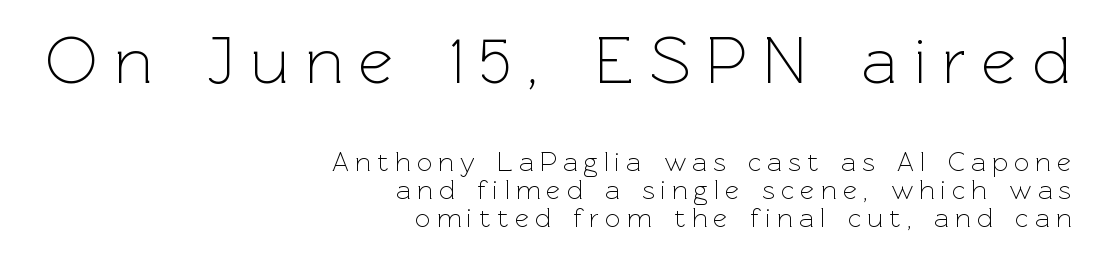
{"serif": "no", "italic": "no", "bold": "no", "weight": "light", "width": "normal", "x_height": "medium", "monospaced": "no", "underline": "no", "align": "right", "line_spacing": "tight", "line_spacing_ratio": 1.04, "letter_spacing": "wide", "letter_spacing_em": 0.24, "larger_block": "first", "size_ratio": 2.48, "glyph_px": 67}
